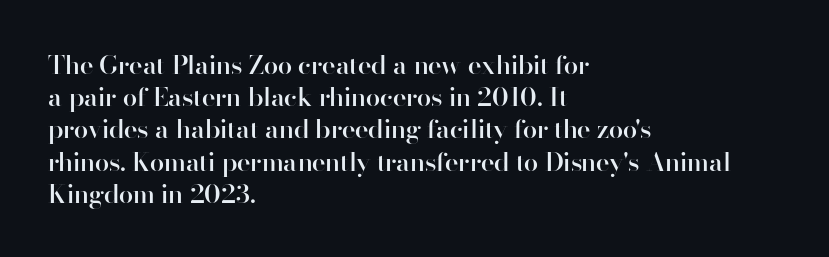
Italic? Not at all — the glyphs are vertical. The space beneath each line is pristine and unruled. Stems and bowls a touch heavier than normal — semibold. The paragraph shown leans on its left margin.
